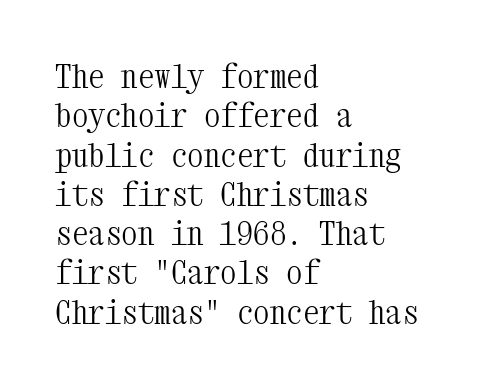
{"serif": "yes", "italic": "no", "bold": "no", "weight": "light", "width": "condensed", "stroke_contrast": "medium", "x_height": "medium", "monospaced": "yes", "underline": "no", "align": "left", "line_spacing_ratio": 1.19, "letter_spacing": "normal", "letter_spacing_em": 0.0, "glyph_px": 33}
